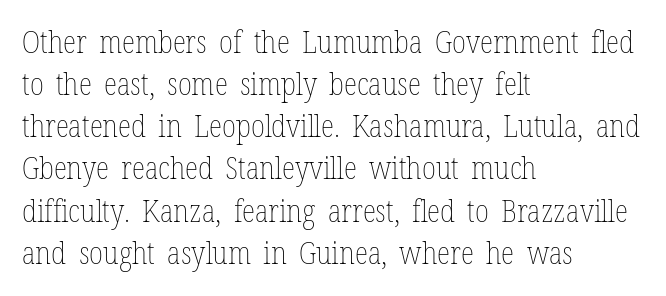
Q: Is the text bold? A: No.
Q: Is the text italic (slanted)? A: No, it is upright.
Q: Is the text underlined? A: No.
Q: How is the paragraph aligned? A: Left-aligned.
Q: Is the spacing between letters normal or unusually wide? A: Normal.
Q: Is the spacing between lines tight, normal or loose? A: Normal.
Q: Width (condensed, normal, or wide)? A: Condensed.
Q: Stroke contrast? A: Low.
Q: x-height? A: Medium.
Q: Monospaced? A: No.
